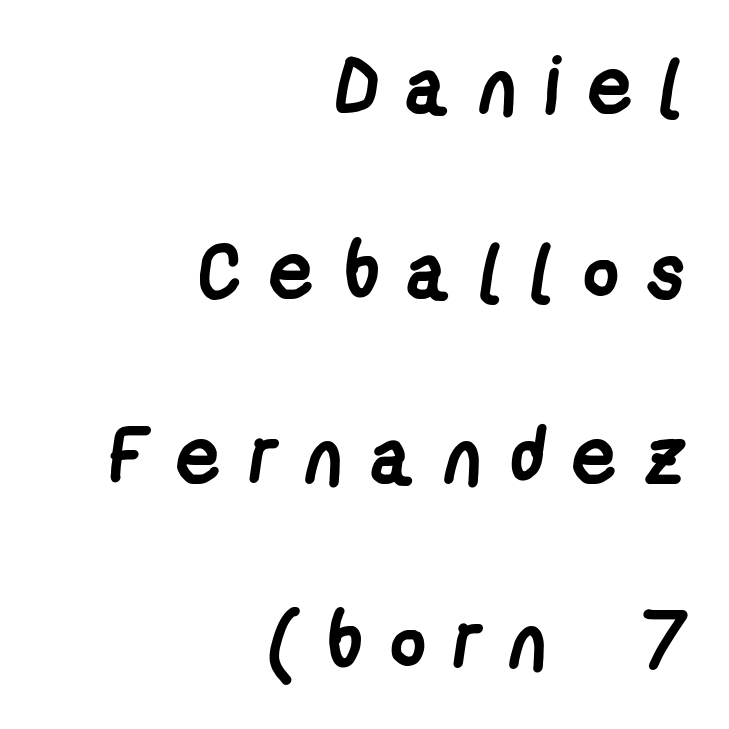
{"serif": "no", "bold": "yes", "weight": "semibold", "width": "condensed", "stroke_contrast": "low", "x_height": "medium", "monospaced": "no", "underline": "no", "align": "right", "line_spacing": "loose", "line_spacing_ratio": 2.34, "letter_spacing": "wide", "letter_spacing_em": 0.35, "glyph_px": 79}
